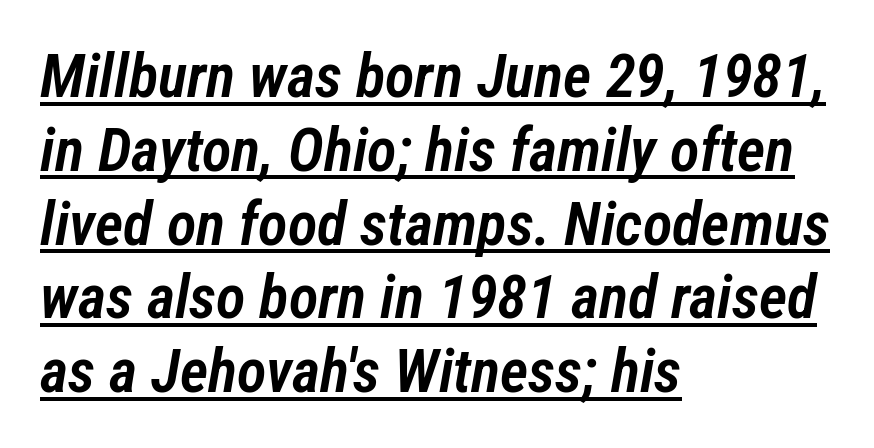
Notice the strokes are somewhat thickened but not fully heavy: this is a semibold. The setting favours the left margin, as ordinary paragraphs usually do. You could not count columns in this text — the font is proportionally spaced. The glyphs are accompanied by a horizontal stroke just below them.
